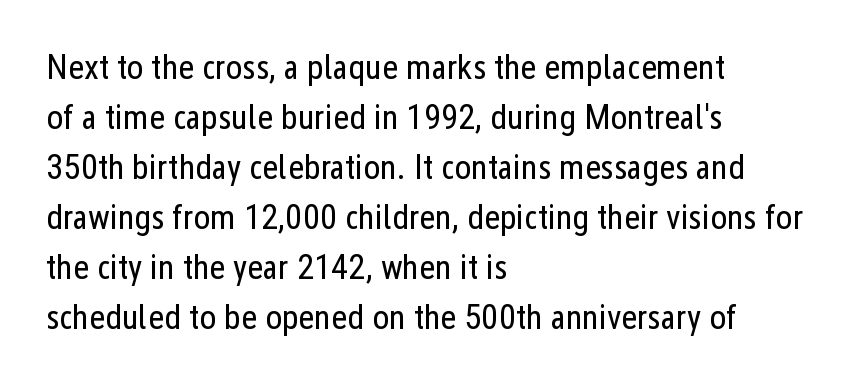
{"serif": "no", "italic": "no", "bold": "no", "weight": "regular", "width": "condensed", "stroke_contrast": "low", "x_height": "medium", "monospaced": "no", "underline": "no", "align": "left", "line_spacing": "normal", "line_spacing_ratio": 1.43, "letter_spacing": "normal", "letter_spacing_em": 0.0, "glyph_px": 35}
